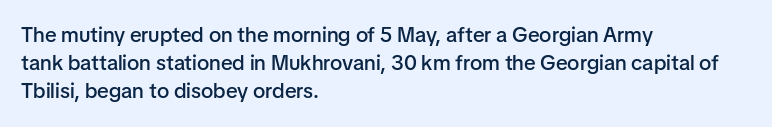
{"italic": "no", "bold": "semi", "underline": "no", "align": "left", "line_spacing": "normal", "line_spacing_ratio": 1.34, "letter_spacing": "normal", "letter_spacing_em": 0.0, "glyph_px": 21}
